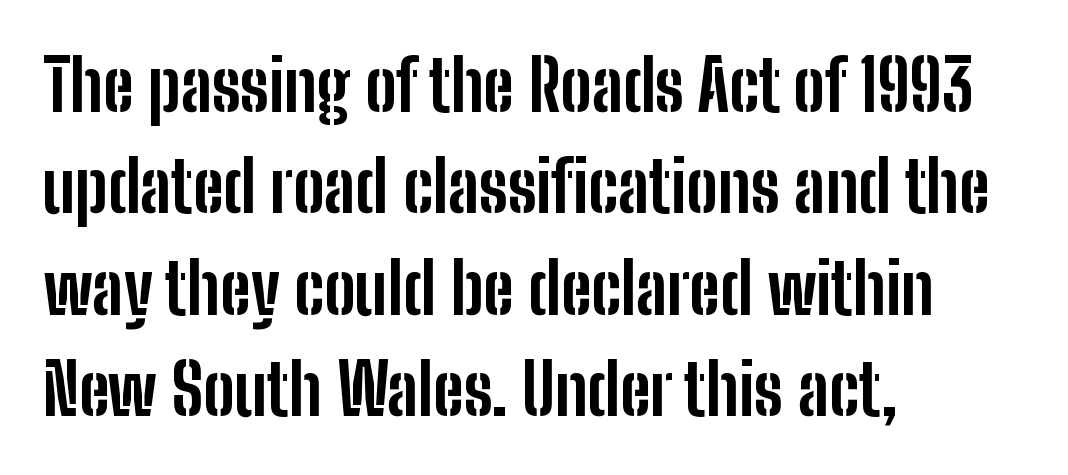
Visually the block forms a straight wall on the left and a jagged coastline on the right. The block of text has a typical density, with ordinary space between rows. The rendering shows plain stroke endings on the letterforms — a sans-serif design. Here the glyphs are tracked normally, forming tight word shapes.
